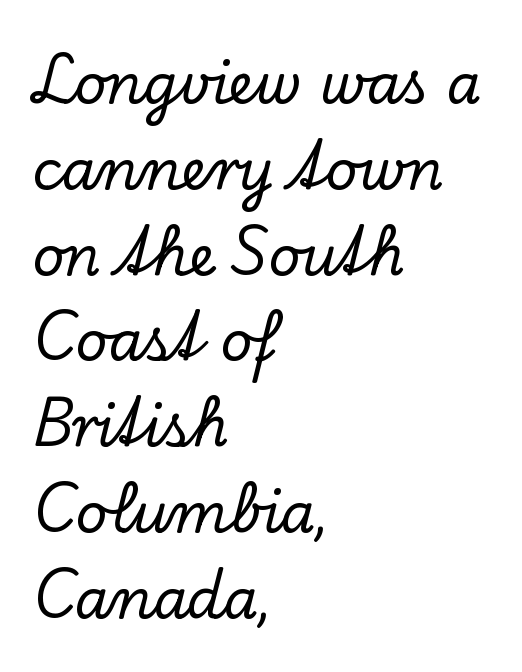
{"serif": "yes", "width": "normal", "stroke_contrast": "low", "x_height": "small", "monospaced": "no", "underline": "no", "align": "left", "line_spacing": "normal", "line_spacing_ratio": 1.56, "letter_spacing": "normal", "letter_spacing_em": 0.0, "glyph_px": 55}
